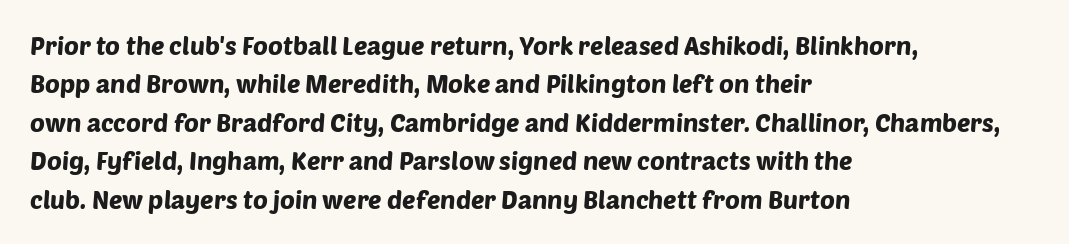
{"underline": "no", "align": "left", "line_spacing": "normal", "line_spacing_ratio": 1.54, "letter_spacing": "normal", "letter_spacing_em": 0.0, "glyph_px": 25}
